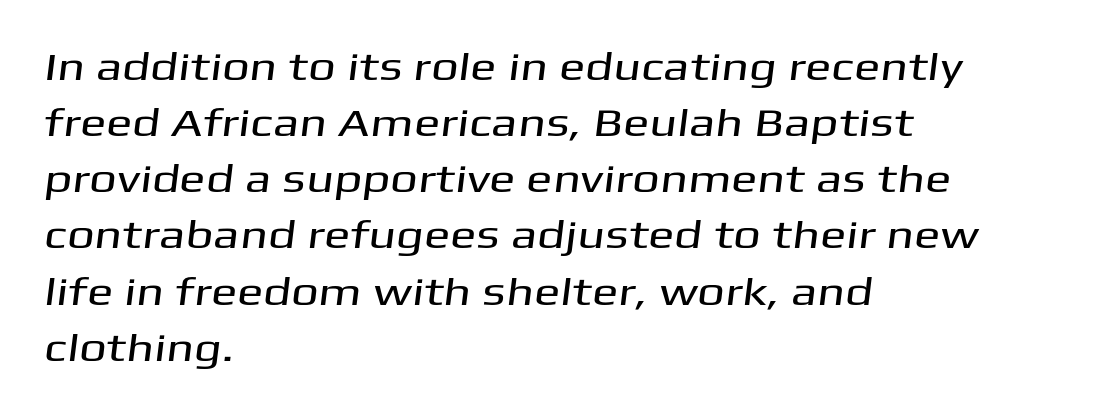
{"serif": "no", "width": "wide", "stroke_contrast": "medium", "x_height": "medium", "monospaced": "no", "underline": "no", "align": "left", "line_spacing": "normal", "line_spacing_ratio": 1.44, "letter_spacing": "normal", "letter_spacing_em": 0.0, "glyph_px": 39}
